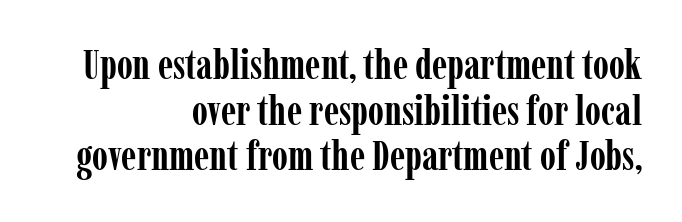
Q: Is the text bold? A: Yes.
Q: Is the text italic (slanted)? A: No, it is upright.
Q: Is the typeface a serif or a sans-serif typeface? A: Serif.
Q: Is the text underlined? A: No.
Q: How is the paragraph aligned? A: Right-aligned.
Q: Is the spacing between letters normal or unusually wide? A: Normal.
Q: Is the spacing between lines tight, normal or loose? A: Tight.
Q: Width (condensed, normal, or wide)? A: Condensed.
Q: Stroke contrast? A: Low.
Q: x-height? A: Medium.
Q: Monospaced? A: No.
